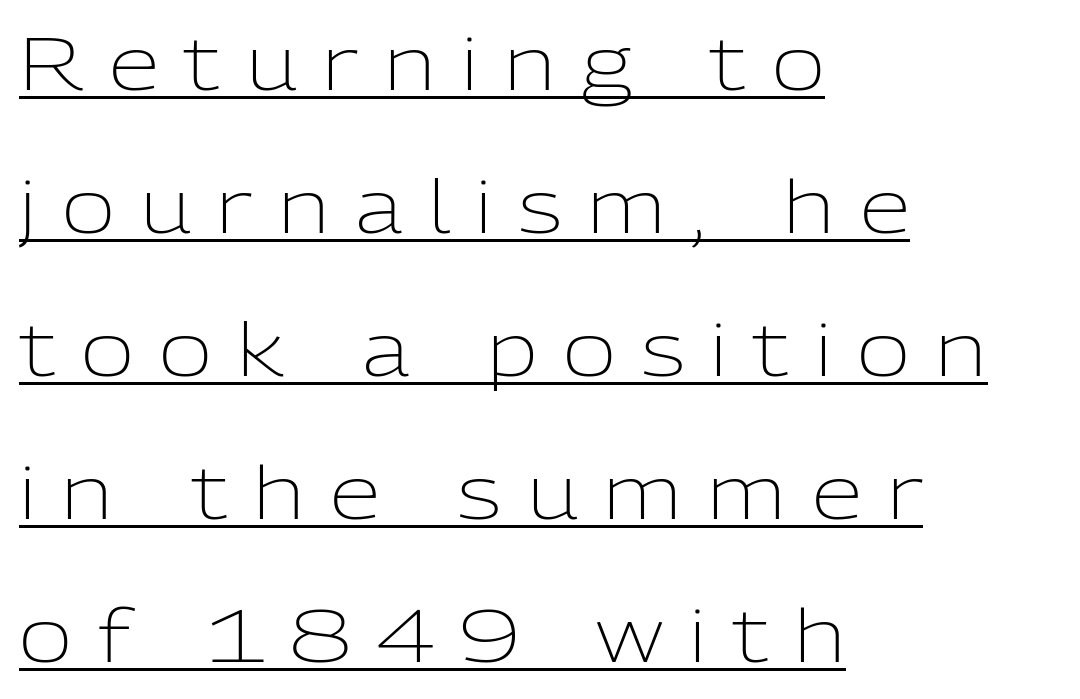
You can tell from the bare stems that sans-serif type was used. The typesetter has applied underlining to the passage shown. Nothing heavy about these letters — not bold at all. What's the leading like? Stretched, with rows far apart. Proportional: the letters do not fall into vertical columns. You could only call the tracking loose — the letters float apart.
